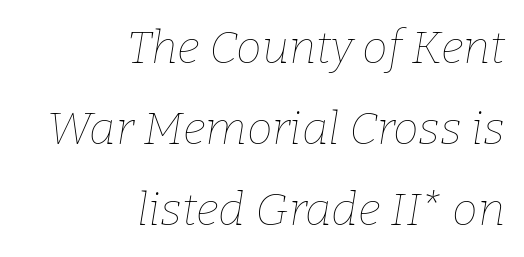
The image shows 46 px thin type, italic (leaning right); set right-aligned, line spacing 1.76x, normal letter spacing, not underlined; low stroke contrast and a medium x-height.
